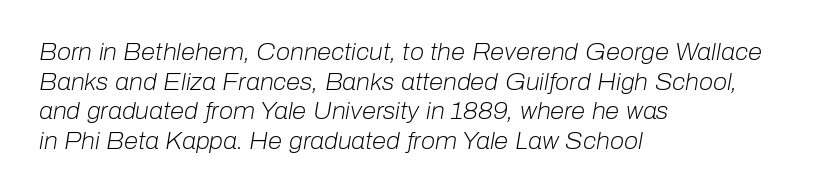
The letters are slanted; this is an italic face. Honestly, the letter spacing is just normal — you wouldn't notice it. Whoever set this chose a conventional vertical rhythm. Clear beneath every line of the passage.
